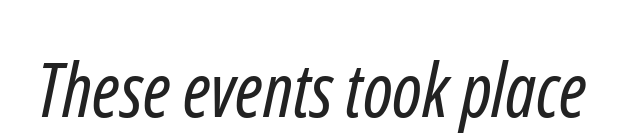
The image shows 74 px regular-weight, condensed sans-serif type; set normal letter spacing, not underlined; low stroke contrast and a medium x-height.
